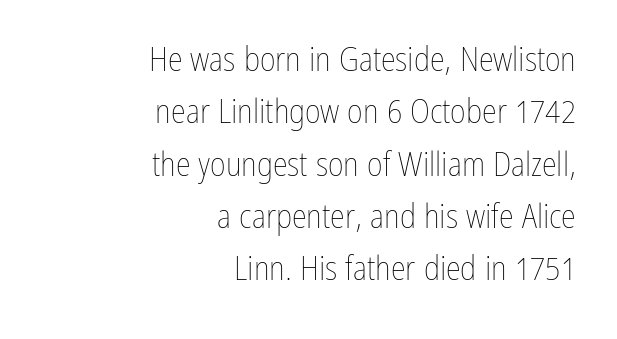
{"italic": "no", "bold": "no", "weight": "thin", "width": "condensed", "stroke_contrast": "low", "x_height": "medium", "monospaced": "no", "underline": "no", "align": "right", "line_spacing": "normal", "line_spacing_ratio": 1.54, "letter_spacing": "normal", "letter_spacing_em": 0.0, "glyph_px": 34}
